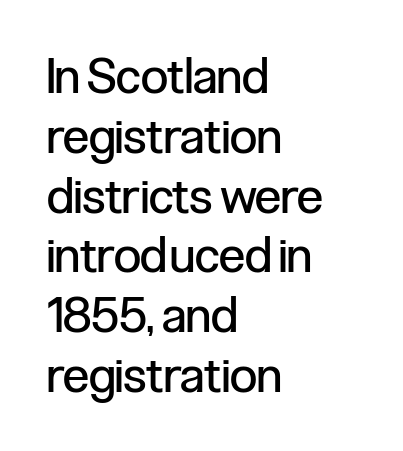
Q: Is the text bold? A: No.
Q: Is the text italic (slanted)? A: No, it is upright.
Q: Is the typeface a serif or a sans-serif typeface? A: Sans-serif.
Q: Is the text underlined? A: No.
Q: How is the paragraph aligned? A: Left-aligned.
Q: Is the spacing between letters normal or unusually wide? A: Normal.
Q: Width (condensed, normal, or wide)? A: Condensed.
Q: Stroke contrast? A: Low.
Q: x-height? A: Medium.
Q: Monospaced? A: No.
